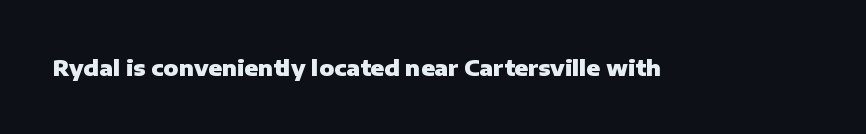
Q: Is the text bold? A: Yes.
Q: Is the text italic (slanted)? A: No, it is upright.
Q: Is the text underlined? A: No.
Q: Is the spacing between letters normal or unusually wide? A: Normal.
